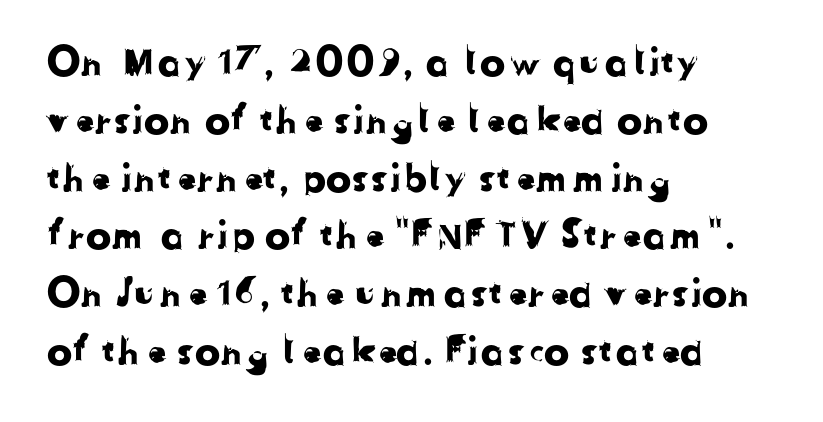
{"serif": "no", "width": "normal", "stroke_contrast": "low", "x_height": "medium", "monospaced": "no", "underline": "no", "align": "left", "line_spacing": "normal", "line_spacing_ratio": 1.52, "letter_spacing": "normal", "letter_spacing_em": 0.0, "glyph_px": 38}
